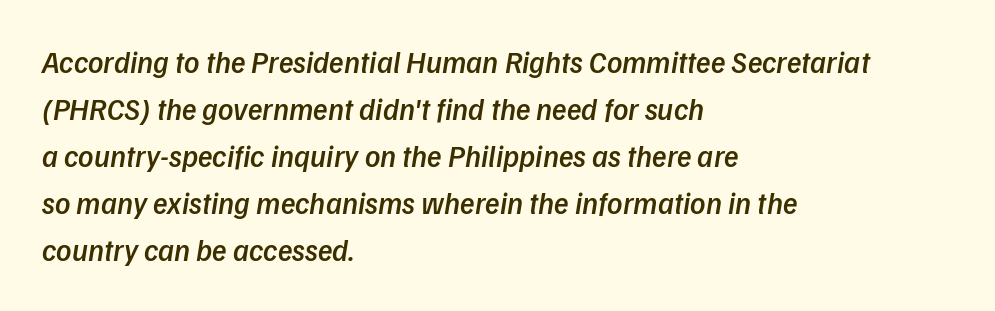
Q: Is the text bold? A: Semi-bold.
Q: Is the typeface a serif or a sans-serif typeface? A: Sans-serif.
Q: Is the text underlined? A: No.
Q: How is the paragraph aligned? A: Left-aligned.
Q: Is the spacing between letters normal or unusually wide? A: Normal.
Q: Is the spacing between lines tight, normal or loose? A: Normal.
Q: Width (condensed, normal, or wide)? A: Normal.
Q: Stroke contrast? A: Low.
Q: x-height? A: Medium.
Q: Monospaced? A: No.
